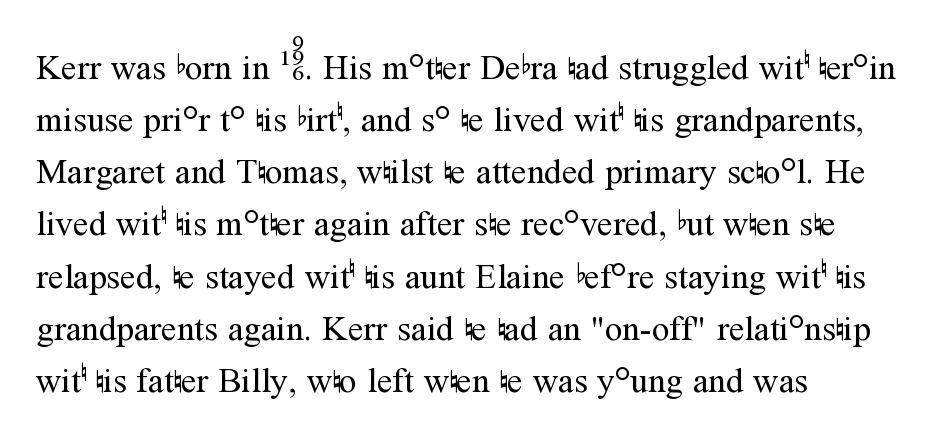
Q: Is the text bold? A: No.
Q: Is the text italic (slanted)? A: No, it is upright.
Q: Is the typeface a serif or a sans-serif typeface? A: Serif.
Q: Is the text underlined? A: No.
Q: How is the paragraph aligned? A: Left-aligned.
Q: Is the spacing between letters normal or unusually wide? A: Normal.
Q: Is the spacing between lines tight, normal or loose? A: Normal.
Q: Width (condensed, normal, or wide)? A: Normal.
Q: Stroke contrast? A: Medium.
Q: x-height? A: Medium.
Q: Monospaced? A: No.
